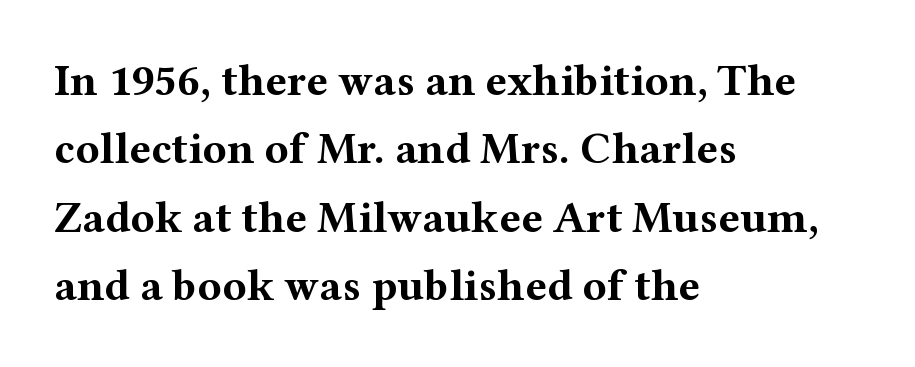
Q: Is the text bold? A: Yes.
Q: Is the text italic (slanted)? A: No, it is upright.
Q: Is the typeface a serif or a sans-serif typeface? A: Serif.
Q: Is the text underlined? A: No.
Q: How is the paragraph aligned? A: Left-aligned.
Q: Is the spacing between letters normal or unusually wide? A: Normal.
Q: Is the spacing between lines tight, normal or loose? A: Normal.
Q: Width (condensed, normal, or wide)? A: Wide.
Q: Stroke contrast? A: Medium.
Q: x-height? A: Medium.
Q: Monospaced? A: No.
